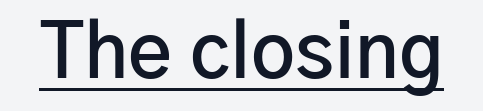
{"serif": "no", "italic": "no", "bold": "semi", "weight": "semibold", "width": "normal", "stroke_contrast": "low", "x_height": "medium", "monospaced": "no", "underline": "yes", "letter_spacing": "normal", "letter_spacing_em": 0.0, "glyph_px": 76}
